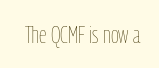
The image shows 24 px text type, upright; set normal letter spacing, not underlined.
